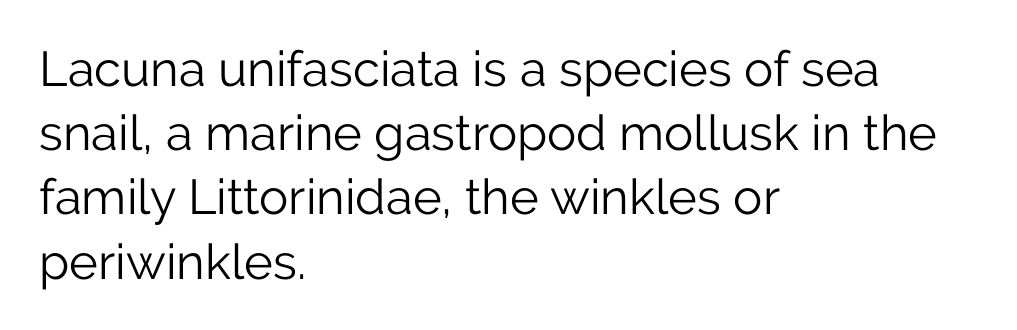
Q: Is the text bold? A: No.
Q: Is the text italic (slanted)? A: No, it is upright.
Q: Is the typeface a serif or a sans-serif typeface? A: Sans-serif.
Q: Is the text underlined? A: No.
Q: How is the paragraph aligned? A: Left-aligned.
Q: Is the spacing between letters normal or unusually wide? A: Normal.
Q: Is the spacing between lines tight, normal or loose? A: Normal.
Q: Width (condensed, normal, or wide)? A: Normal.
Q: Stroke contrast? A: Low.
Q: x-height? A: Medium.
Q: Monospaced? A: No.
